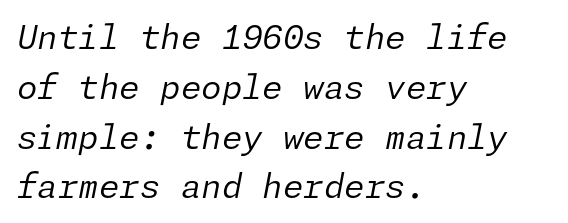
{"italic": "yes", "lean": "right", "slant_degrees": 11, "bold": "no", "weight": "regular", "width": "normal", "stroke_contrast": "low", "x_height": "medium", "underline": "no", "align": "left", "line_spacing": "normal", "line_spacing_ratio": 1.51, "letter_spacing": "normal", "letter_spacing_em": 0.0, "glyph_px": 33}
